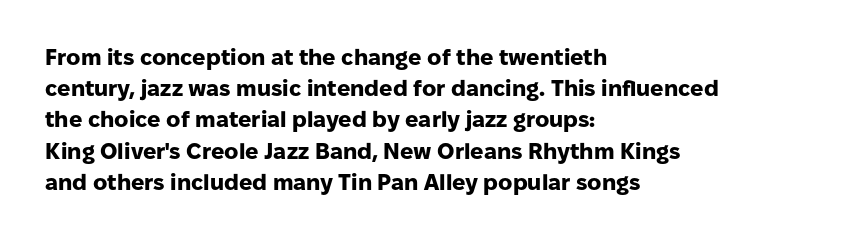
{"italic": "no", "bold": "yes", "underline": "no", "align": "left", "line_spacing": "normal", "line_spacing_ratio": 1.42, "letter_spacing": "normal", "letter_spacing_em": 0.0, "glyph_px": 22}
